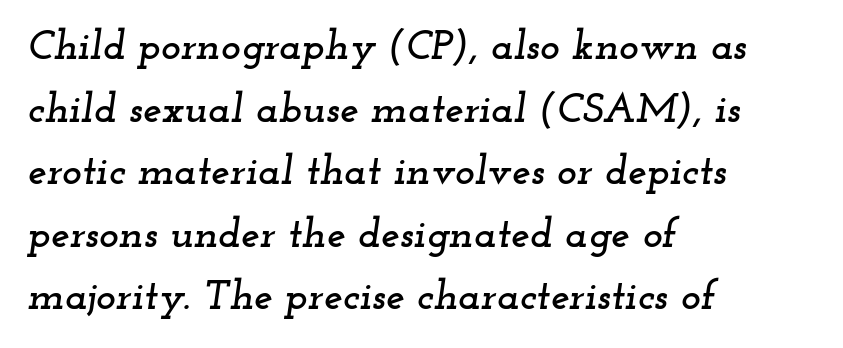
{"serif": "yes", "italic": "yes", "lean": "right", "slant_degrees": 12, "width": "wide", "stroke_contrast": "low", "x_height": "small", "monospaced": "no", "underline": "no", "align": "left", "line_spacing": "normal", "line_spacing_ratio": 1.49, "letter_spacing": "normal", "letter_spacing_em": 0.0, "glyph_px": 42}
